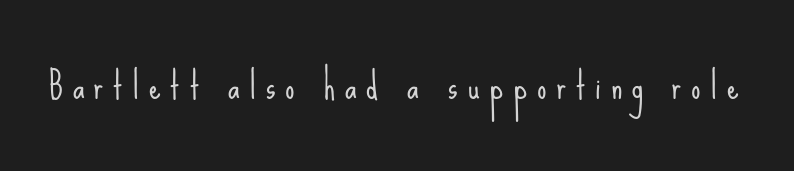
Q: Is the text bold? A: No.
Q: Is the text italic (slanted)? A: No, it is upright.
Q: Is the typeface a serif or a sans-serif typeface? A: Sans-serif.
Q: Is the text underlined? A: No.
Q: Is the spacing between letters normal or unusually wide? A: Unusually wide.
Q: Width (condensed, normal, or wide)? A: Condensed.
Q: Stroke contrast? A: Low.
Q: x-height? A: Small.
Q: Monospaced? A: No.
